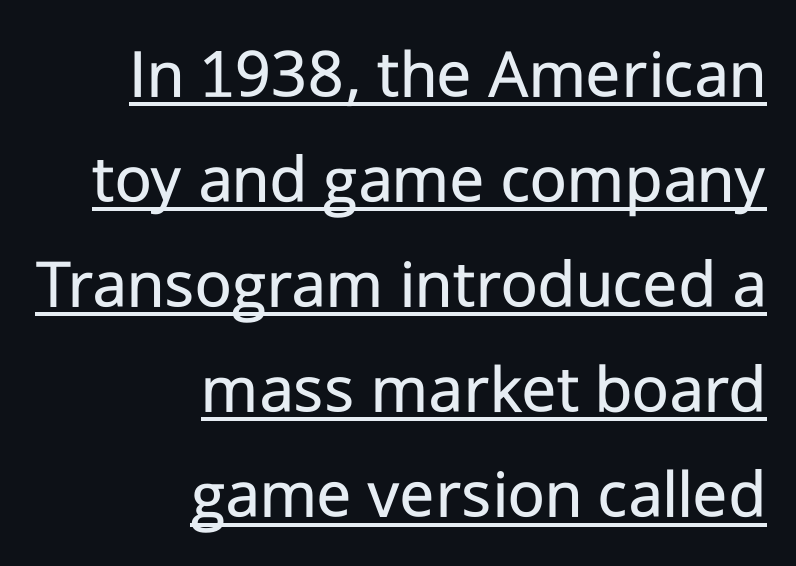
Honestly, the underline is the first thing you notice here. Characters follow at the spacing the type designer built in. In terms of letterform style, serifs are entirely absent. Where is the straight margin? On the right. Is the stroke heavy? The answer is a plain regular-or-lighter.
